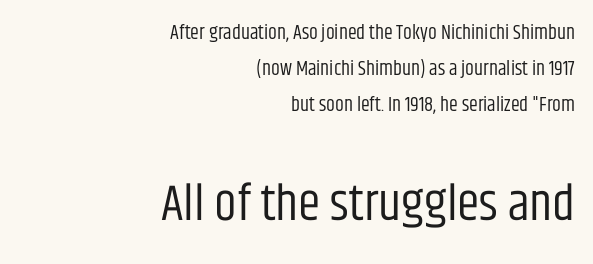
The image shows 51 px regular-weight, condensed sans-serif type, upright; set right-aligned, line spacing 1.79x, normal letter spacing, not underlined; the second (bottom) block is 2.55x larger; low stroke contrast and a large x-height.
